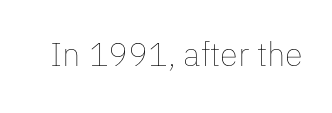
Tall strokes in this sample are plumb rather than angled. Counters stay open thanks to moderate or lighter strokes. Each row of text sits above clean, open space. These lines are rendered in a variable-pitch font.
